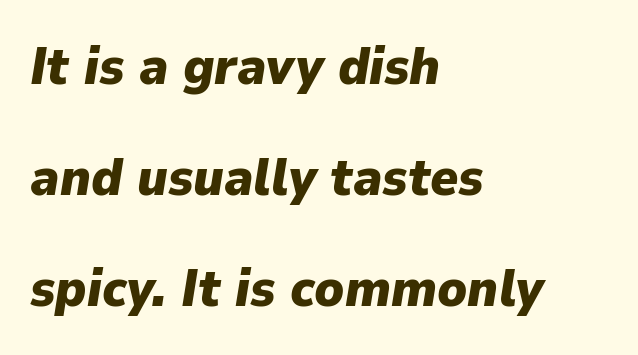
{"italic": "yes", "lean": "right", "slant_degrees": 9, "bold": "yes", "weight": "heavy", "width": "normal", "stroke_contrast": "low", "x_height": "medium", "monospaced": "no", "underline": "no", "align": "left", "line_spacing": "loose", "line_spacing_ratio": 2.09, "letter_spacing": "normal", "letter_spacing_em": 0.0, "glyph_px": 53}
